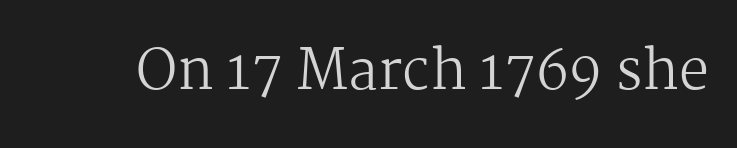
The image shows 54 px regular-weight serif type, upright; set normal letter spacing, not underlined; medium stroke contrast and a medium x-height.
